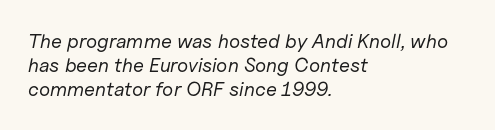
There is no visible air inserted between adjacent glyphs. The letterforms sit at book weight or below. Beneath every word, the page is bare. The rendering anchors every line to the left-hand side. A typesetter would mark this as italic.
